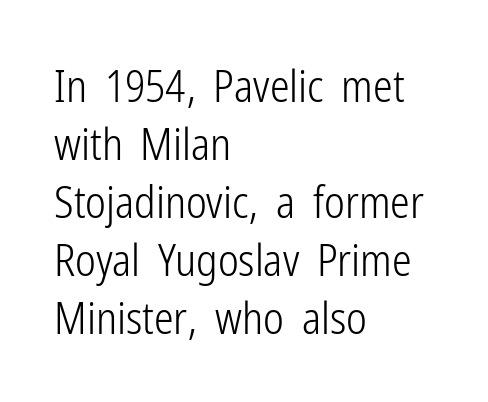
{"serif": "no", "italic": "no", "bold": "no", "weight": "light", "width": "condensed", "stroke_contrast": "low", "x_height": "medium", "monospaced": "no", "underline": "no", "align": "left", "line_spacing": "normal", "line_spacing_ratio": 1.32, "letter_spacing": "normal", "letter_spacing_em": 0.0, "glyph_px": 44}
